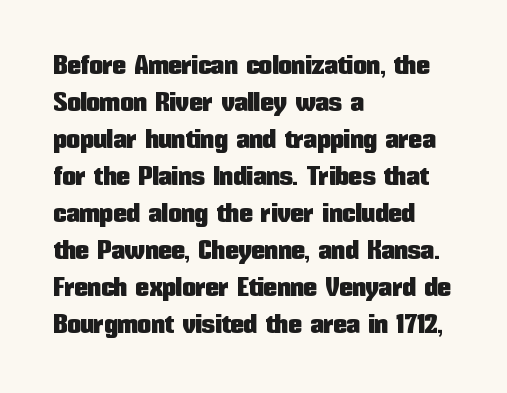
The image shows 27 px text type, upright; set left-aligned, normal line spacing (1.37x), normal letter spacing, not underlined.
